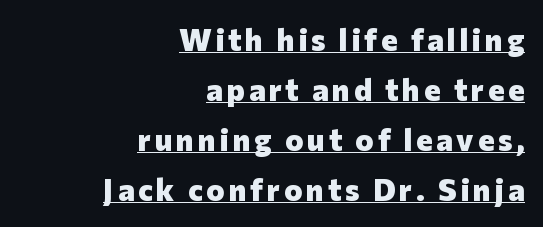
{"serif": "no", "italic": "no", "bold": "yes", "weight": "heavy", "width": "normal", "stroke_contrast": "low", "x_height": "medium", "monospaced": "no", "underline": "yes", "align": "right", "line_spacing": "normal", "line_spacing_ratio": 1.61, "glyph_px": 31}
